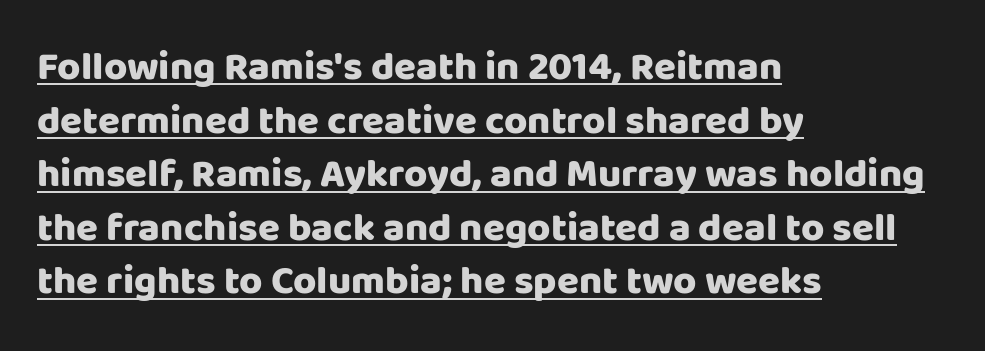
Q: Is the text bold? A: Yes.
Q: Is the text italic (slanted)? A: No, it is upright.
Q: Is the typeface a serif or a sans-serif typeface? A: Sans-serif.
Q: Is the text underlined? A: Yes.
Q: How is the paragraph aligned? A: Left-aligned.
Q: Is the spacing between letters normal or unusually wide? A: Normal.
Q: Is the spacing between lines tight, normal or loose? A: Normal.
Q: Width (condensed, normal, or wide)? A: Normal.
Q: Stroke contrast? A: Low.
Q: x-height? A: Large.
Q: Monospaced? A: No.
